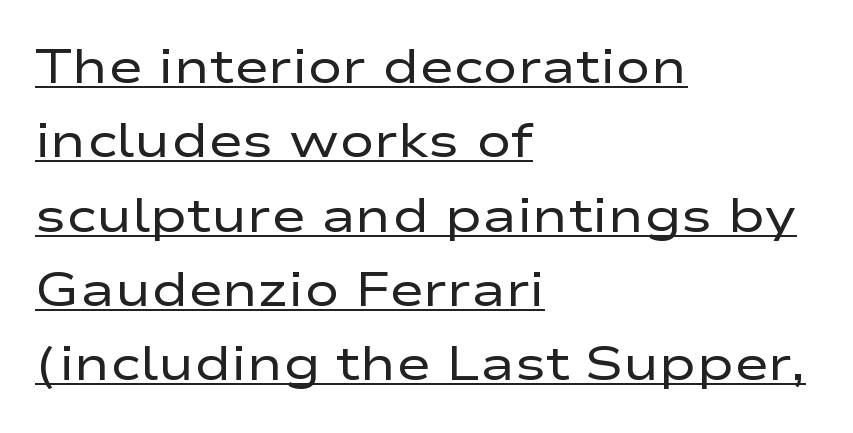
{"serif": "no", "italic": "no", "bold": "no", "weight": "regular", "width": "wide", "stroke_contrast": "low", "x_height": "medium", "monospaced": "no", "underline": "yes", "align": "left", "line_spacing": "normal", "line_spacing_ratio": 1.58, "letter_spacing": "normal", "letter_spacing_em": 0.0, "glyph_px": 47}
